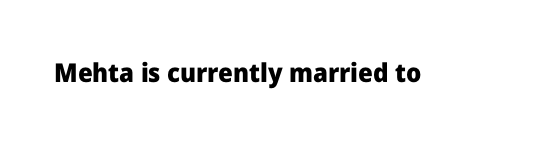
Only glyphs here, with clear space below each row. Rendered with straight, roman letterforms. The glyphs have the mass of a bold cut. Observe the ordinary spacing: letters are neighbours, not strangers.
